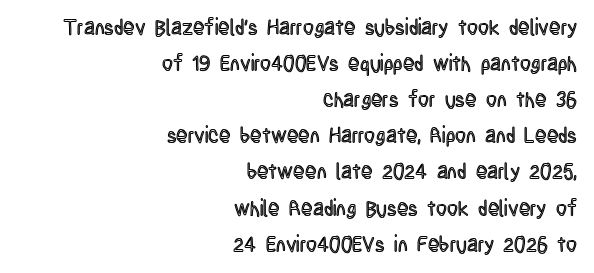
Q: Is the text italic (slanted)? A: No, it is upright.
Q: Is the text underlined? A: No.
Q: How is the paragraph aligned? A: Right-aligned.
Q: Is the spacing between letters normal or unusually wide? A: Normal.
